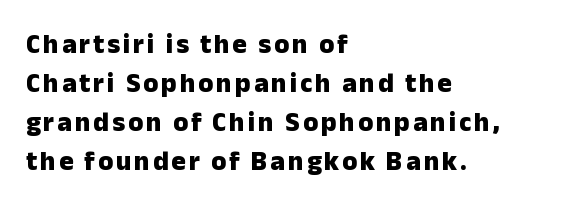
Q: Is the text bold? A: Yes.
Q: Is the text italic (slanted)? A: No, it is upright.
Q: Is the text underlined? A: No.
Q: How is the paragraph aligned? A: Left-aligned.
Q: Is the spacing between lines tight, normal or loose? A: Normal.
